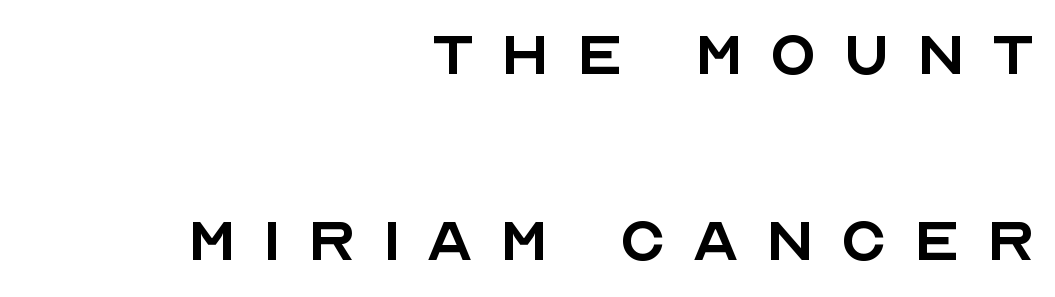
The text block is weighted toward the right margin, trailing off unevenly leftward. The passage shown is typeset with a sans-serif family. The line texture is sparse and dotted thanks to wide tracking. Italic: no, the glyphs are upright roman. Stroke mass is kept to a normal reading level or below.
